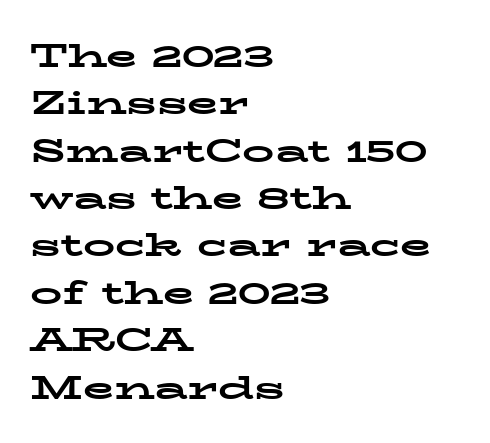
The image shows 32 px bold, wide serif type, upright; set left-aligned, normal line spacing (1.48x), normal letter spacing, not underlined; low stroke contrast and a medium x-height.
